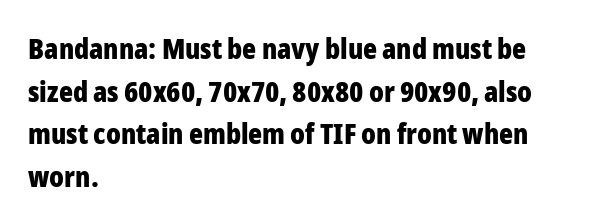
Weight: bold. Character widths vary here, with narrow letters taking less room than wide ones. This is the regular roman posture of the typeface. A bare baseline throughout the passage. You could call the tracking neutral — neither tight nor loose. Regarding serifs, this sample does without them.
